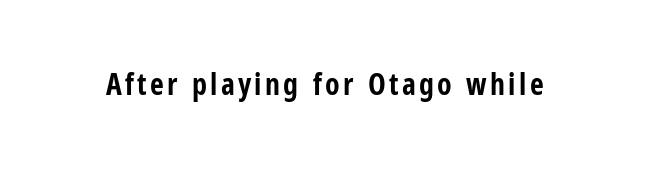
The image shows 30 px bold, condensed sans-serif type, upright; set not underlined; low stroke contrast and a medium x-height.
